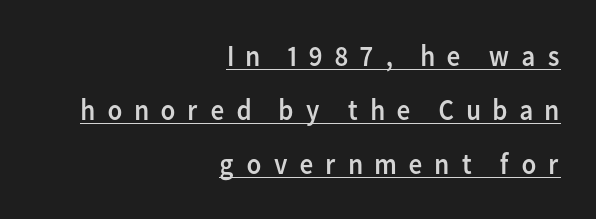
The typesetter has applied underlining to the passage shown. Nope, not italic — everything's standing straight. One-word summary of the alignment: right. Regarding serifs, this sample does without them. Weight: in the light-to-regular range. Letter spacing: wide.
